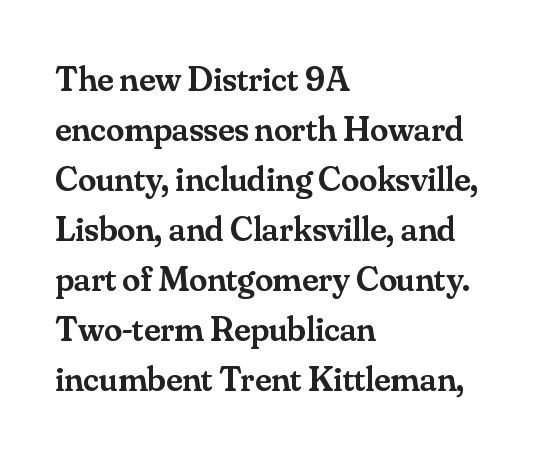
Characters remain perfectly vertical along every line. A typesetter would label this face a serif. What's the leading like? Ordinary, nothing unusual. The type is set solid horizontally, with unmodified tracking. Decoration check: the copy has no underline.
